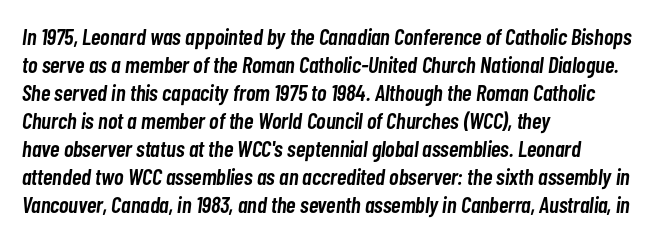
{"italic": "yes", "lean": "right", "slant_degrees": 7, "bold": "semi", "underline": "no", "align": "left", "line_spacing_ratio": 1.22, "letter_spacing": "normal", "letter_spacing_em": 0.0, "glyph_px": 23}
